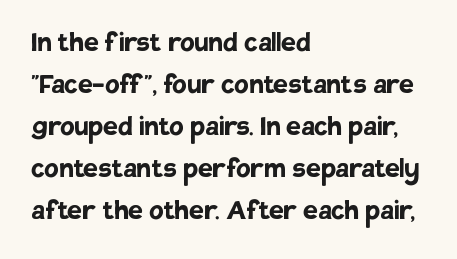
Q: Is the text bold? A: Yes.
Q: Is the text italic (slanted)? A: No, it is upright.
Q: Is the typeface a serif or a sans-serif typeface? A: Sans-serif.
Q: Is the text underlined? A: No.
Q: How is the paragraph aligned? A: Left-aligned.
Q: Is the spacing between letters normal or unusually wide? A: Normal.
Q: Is the spacing between lines tight, normal or loose? A: Normal.
Q: Width (condensed, normal, or wide)? A: Normal.
Q: Stroke contrast? A: Low.
Q: x-height? A: Large.
Q: Monospaced? A: No.
